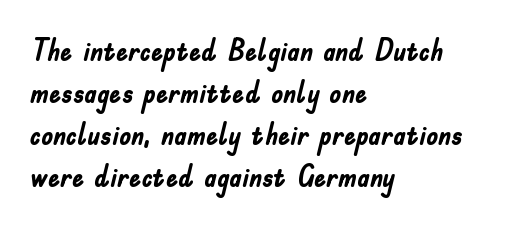
The image shows 30 px semibold, condensed sans-serif type; set left-aligned, normal line spacing (1.4x), normal letter spacing, not underlined; low stroke contrast and a small x-height.
